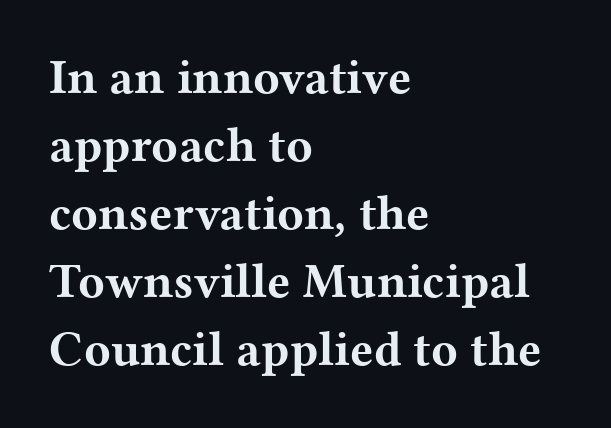
Q: Is the text bold? A: Yes.
Q: Is the text italic (slanted)? A: No, it is upright.
Q: Is the typeface a serif or a sans-serif typeface? A: Serif.
Q: Is the text underlined? A: No.
Q: How is the paragraph aligned? A: Left-aligned.
Q: Is the spacing between letters normal or unusually wide? A: Normal.
Q: Is the spacing between lines tight, normal or loose? A: Normal.
Q: Width (condensed, normal, or wide)? A: Wide.
Q: Stroke contrast? A: Medium.
Q: x-height? A: Medium.
Q: Monospaced? A: No.
